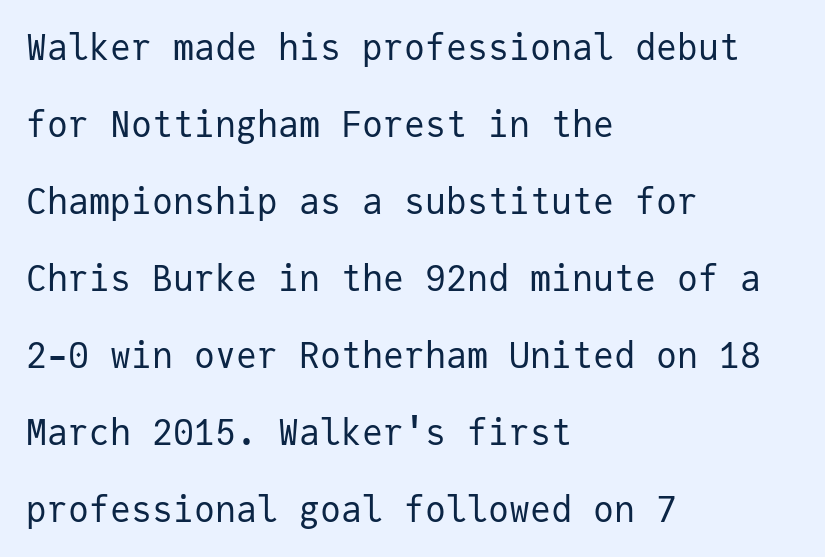
Letterform terminals end flat and unadorned throughout the passage. Vertical strokes here are truly vertical. Here the designer chose a console-style face with uniform glyph widths. Line beginnings align vertically; line endings do not.
